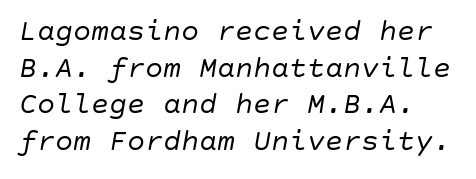
Q: Is the text bold? A: No.
Q: Is the text italic (slanted)? A: Yes, it leans right by about 10 degrees.
Q: Is the text underlined? A: No.
Q: Is the spacing between letters normal or unusually wide? A: Normal.
Q: Width (condensed, normal, or wide)? A: Normal.
Q: Stroke contrast? A: Low.
Q: x-height? A: Large.
